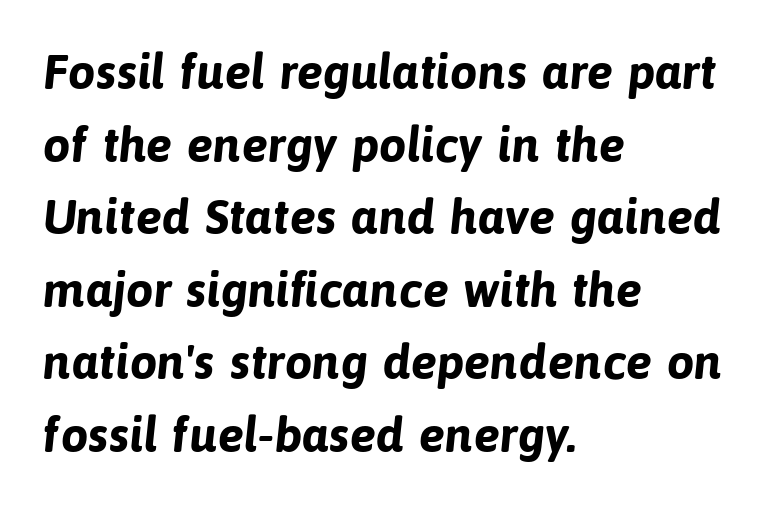
The image shows 49 px bold sans-serif type; set left-aligned, normal line spacing (1.48x), normal letter spacing, not underlined; low stroke contrast and a medium x-height.
